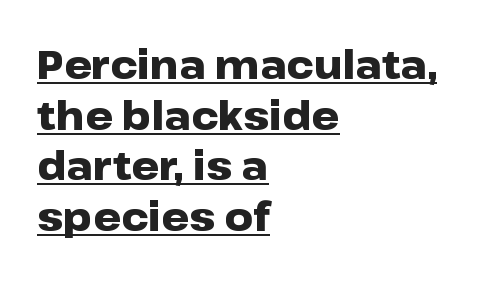
{"serif": "no", "italic": "no", "bold": "yes", "weight": "heavy", "width": "wide", "stroke_contrast": "low", "x_height": "medium", "monospaced": "no", "underline": "yes", "align": "left", "line_spacing": "normal", "line_spacing_ratio": 1.3, "letter_spacing": "normal", "letter_spacing_em": 0.0, "glyph_px": 39}
